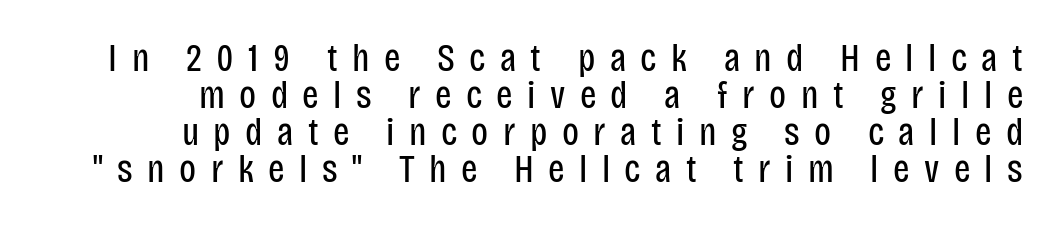
Grotesque or geometric, the face here clearly has no serifs. The rendering uses natural spacing where letterforms have individual widths. The typeface has the unassuming heft of standard copy or less. Vertical strokes here are truly vertical. A bare baseline throughout the passage. The vertical gap from one line to the next is small.
